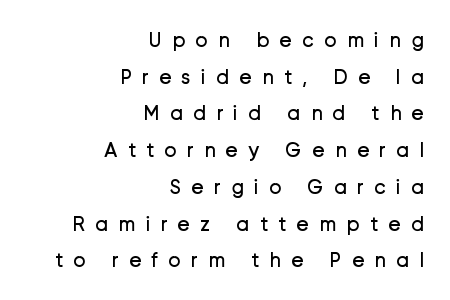
The image shows 21 px text type, upright; set right-aligned, line spacing 1.75x, unusually wide letter spacing (+0.48 em), not underlined.
